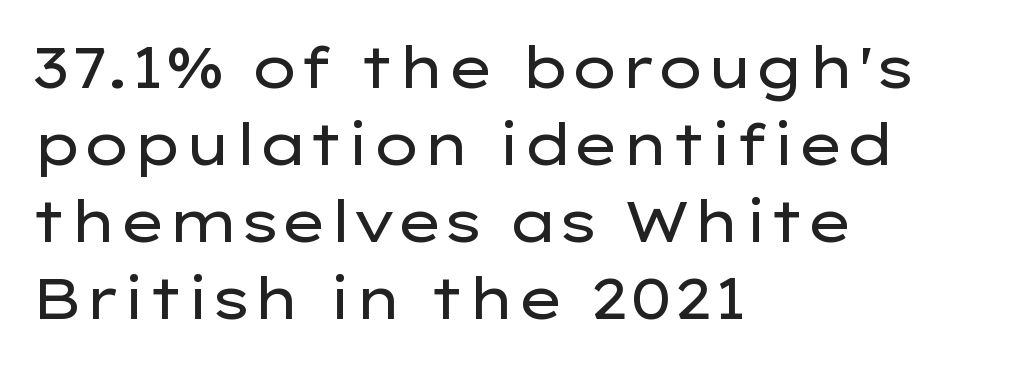
The image shows 57 px regular-weight, wide sans-serif type, upright; set left-aligned, normal line spacing (1.35x), normal letter spacing, not underlined; low stroke contrast and a medium x-height.
